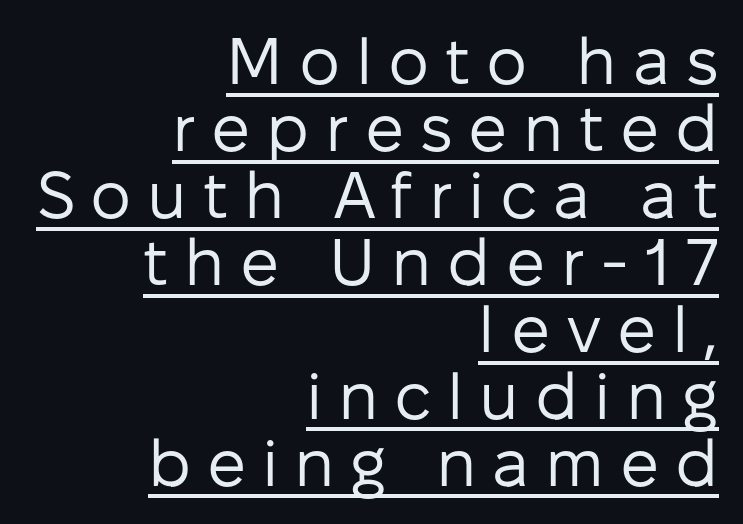
Q: Is the text bold? A: No.
Q: Is the text italic (slanted)? A: No, it is upright.
Q: Is the typeface a serif or a sans-serif typeface? A: Sans-serif.
Q: Is the text underlined? A: Yes.
Q: How is the paragraph aligned? A: Right-aligned.
Q: Is the spacing between letters normal or unusually wide? A: Unusually wide.
Q: Is the spacing between lines tight, normal or loose? A: Tight.
Q: Width (condensed, normal, or wide)? A: Normal.
Q: Stroke contrast? A: Low.
Q: x-height? A: Medium.
Q: Monospaced? A: No.
